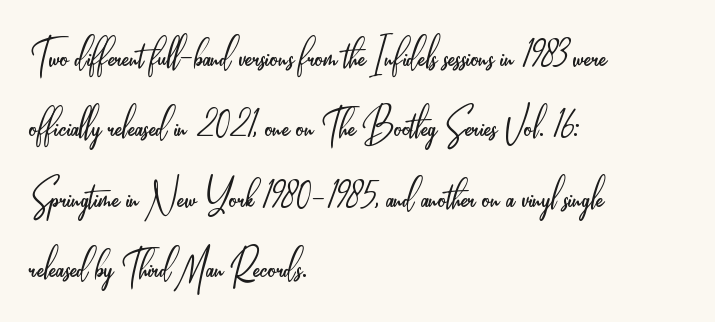
{"serif": "no", "bold": "no", "weight": "light", "width": "condensed", "stroke_contrast": "low", "x_height": "small", "monospaced": "no", "underline": "no", "align": "left", "line_spacing": "normal", "line_spacing_ratio": 1.38, "letter_spacing": "normal", "letter_spacing_em": 0.0, "glyph_px": 51}
